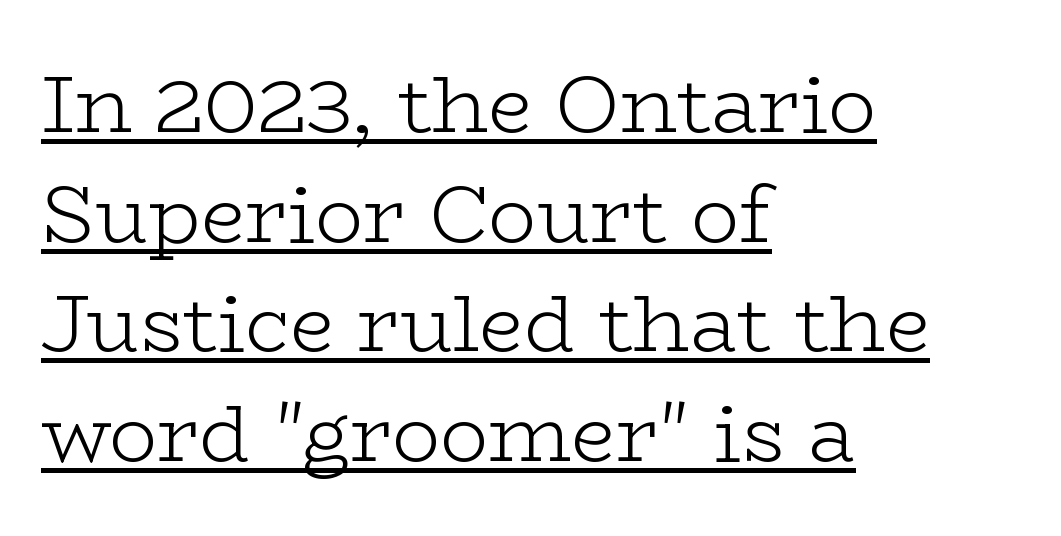
No italicization has been applied; the sample stays upright. The cut favours lightness, reaching ordinary text weight at its darkest. Nobody touched the tracking dial on this one. The paragraph shown leans on its left margin.
